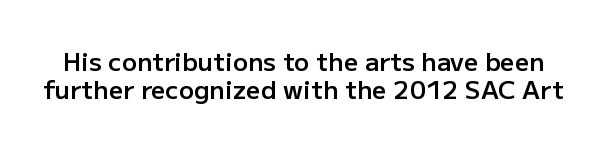
These words are printed semibold, heavier than regular yet not bold. Vertical strokes here are truly vertical. Check under the words: just untouched page. Does extra space separate the letters? No, they use regular spacing.
